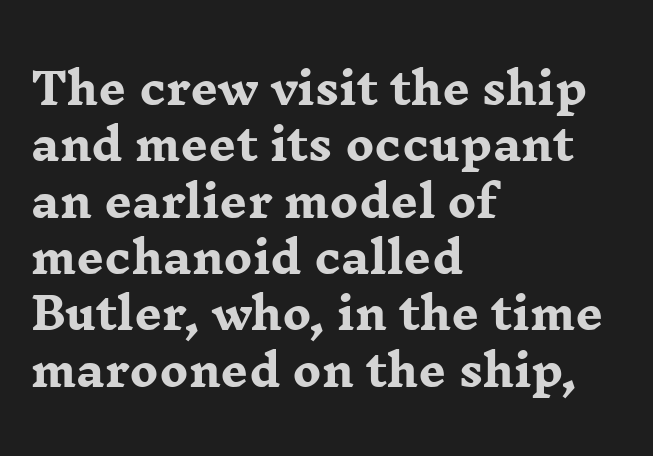
{"serif": "yes", "italic": "no", "bold": "yes", "weight": "heavy", "width": "wide", "stroke_contrast": "low", "x_height": "medium", "monospaced": "no", "underline": "no", "align": "left", "line_spacing": "normal", "line_spacing_ratio": 1.31, "letter_spacing": "normal", "letter_spacing_em": 0.0, "glyph_px": 43}
